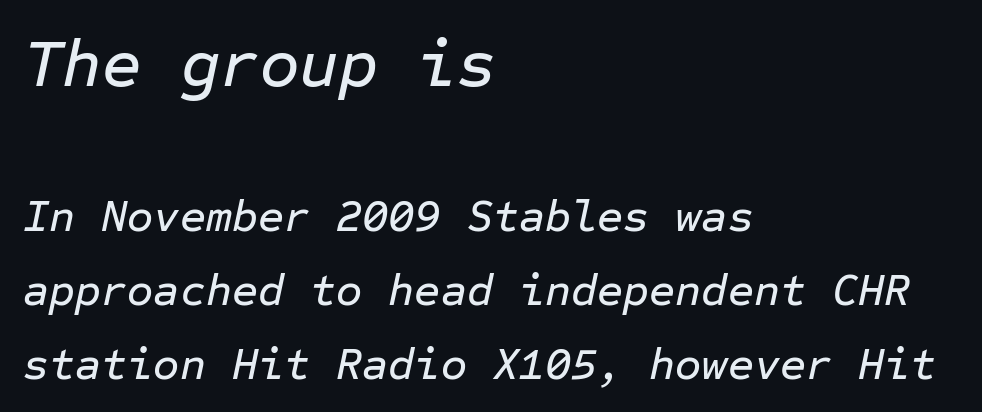
Q: Is the text italic (slanted)? A: Yes, it leans right by about 12 degrees.
Q: Is the text underlined? A: No.
Q: How is the paragraph aligned? A: Left-aligned.
Q: Is the spacing between letters normal or unusually wide? A: Normal.
Q: Is the spacing between lines tight, normal or loose? A: Normal.
Q: Which block of text is set in a larger size, the first (top) or the second (bottom)? A: The first (top) one.
Q: Width (condensed, normal, or wide)? A: Normal.
Q: Stroke contrast? A: Low.
Q: x-height? A: Medium.
Q: Monospaced? A: Yes.
